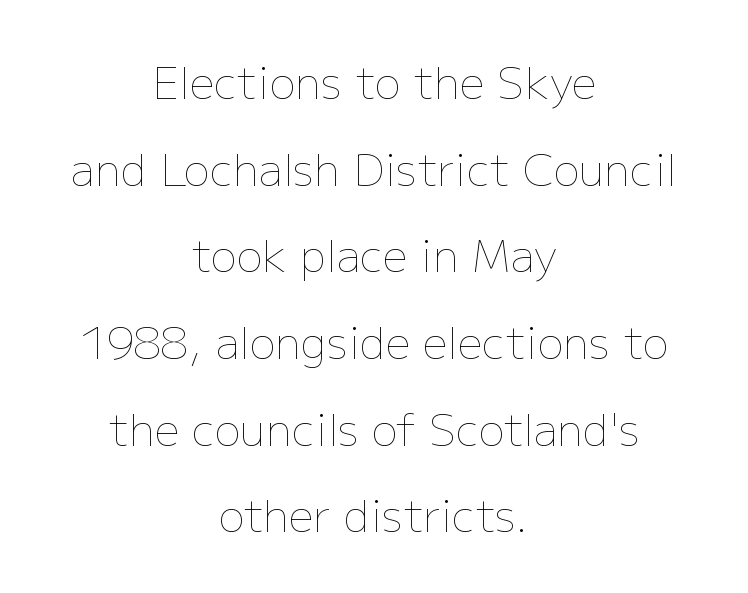
The image shows 44 px thin type, upright; set centered, loose line spacing (1.97x), normal letter spacing, not underlined; low stroke contrast and a medium x-height.
